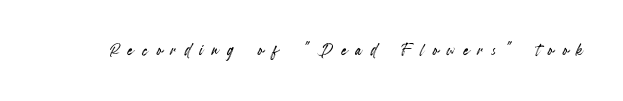
The image shows 22 px text type; set unusually wide letter spacing (+0.4 em), not underlined.
